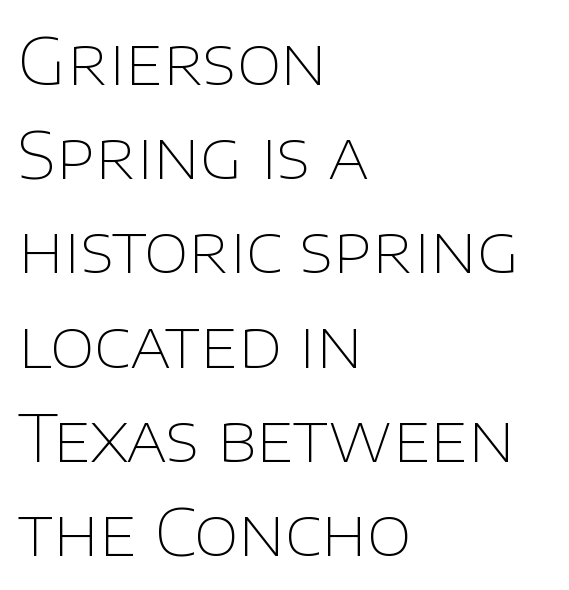
The image shows 65 px thin sans-serif type, upright; set left-aligned, normal line spacing (1.45x), normal letter spacing, not underlined; low stroke contrast and a large x-height.
